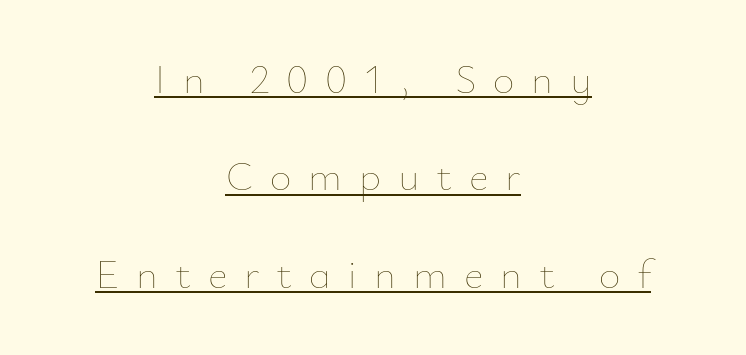
The image shows 42 px thin type, upright; set centered, loose line spacing (2.32x), unusually wide letter spacing (+0.4 em), underlined; low stroke contrast and a small x-height.
